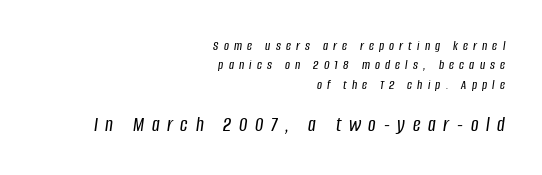
This sample keeps an unexceptional amount of space between lines. The typesetter chose a ragged-left arrangement here. The composition opens small and finishes big. The rendering inserts visible extra space after every character.
